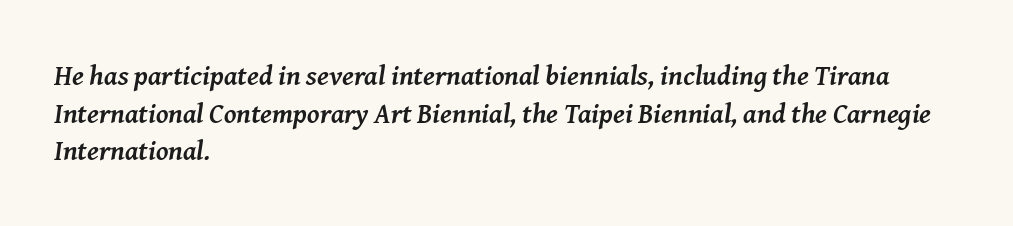
Q: Is the text bold? A: Yes.
Q: Is the text italic (slanted)? A: Yes, it leans right by about 8 degrees.
Q: Is the typeface a serif or a sans-serif typeface? A: Serif.
Q: Is the text underlined? A: No.
Q: How is the paragraph aligned? A: Left-aligned.
Q: Is the spacing between letters normal or unusually wide? A: Normal.
Q: Is the spacing between lines tight, normal or loose? A: Normal.
Q: Width (condensed, normal, or wide)? A: Normal.
Q: Stroke contrast? A: Medium.
Q: x-height? A: Medium.
Q: Monospaced? A: No.
